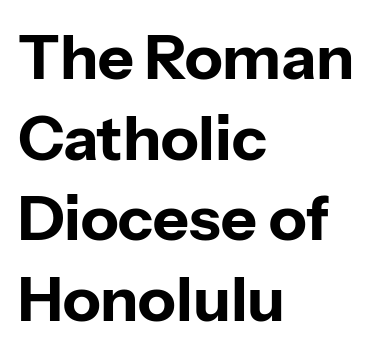
Q: Is the text bold? A: Yes.
Q: Is the text italic (slanted)? A: No, it is upright.
Q: Is the typeface a serif or a sans-serif typeface? A: Sans-serif.
Q: Is the text underlined? A: No.
Q: How is the paragraph aligned? A: Left-aligned.
Q: Is the spacing between letters normal or unusually wide? A: Normal.
Q: Is the spacing between lines tight, normal or loose? A: Normal.
Q: Width (condensed, normal, or wide)? A: Normal.
Q: Stroke contrast? A: Low.
Q: x-height? A: Medium.
Q: Monospaced? A: No.
